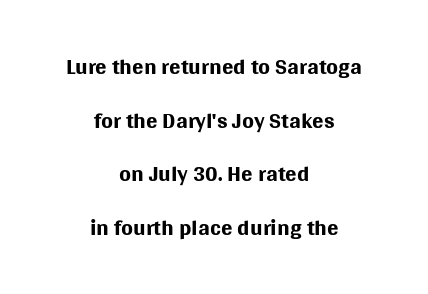
The image shows 34 px regular-weight sans-serif type, upright; set centered, normal line spacing (1.58x), normal letter spacing, not underlined; medium stroke contrast and a large x-height.
